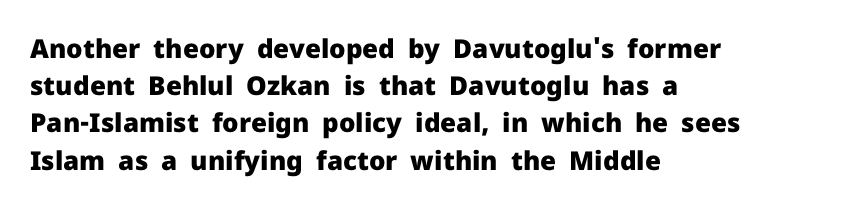
The image shows 26 px bold type, upright; set left-aligned, normal line spacing (1.43x), normal letter spacing, not underlined.
